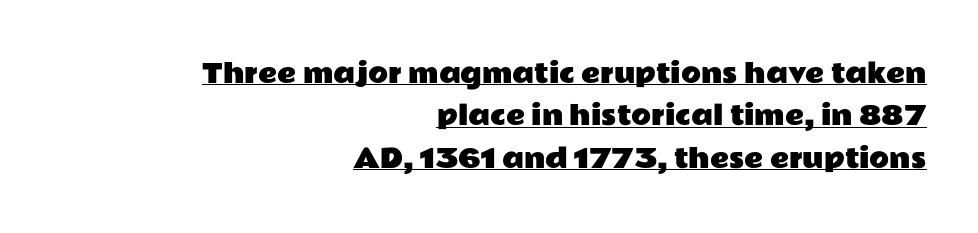
The image shows 26 px text type, upright; set right-aligned, normal line spacing (1.63x), normal letter spacing, underlined.
